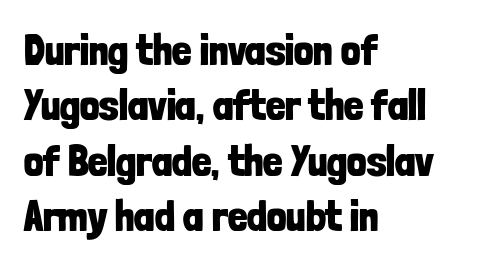
Q: Is the text bold? A: Yes.
Q: Is the text italic (slanted)? A: No, it is upright.
Q: Is the typeface a serif or a sans-serif typeface? A: Sans-serif.
Q: Is the text underlined? A: No.
Q: How is the paragraph aligned? A: Left-aligned.
Q: Is the spacing between letters normal or unusually wide? A: Normal.
Q: Is the spacing between lines tight, normal or loose? A: Normal.
Q: Width (condensed, normal, or wide)? A: Condensed.
Q: Stroke contrast? A: Low.
Q: x-height? A: Medium.
Q: Monospaced? A: No.
